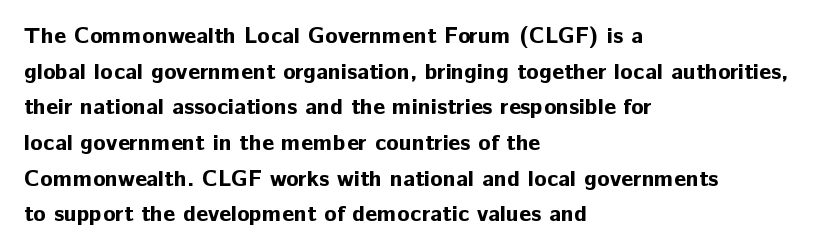
Q: Is the text bold? A: Yes.
Q: Is the text italic (slanted)? A: No, it is upright.
Q: Is the text underlined? A: No.
Q: How is the paragraph aligned? A: Left-aligned.
Q: Is the spacing between letters normal or unusually wide? A: Normal.
Q: Is the spacing between lines tight, normal or loose? A: Normal.
